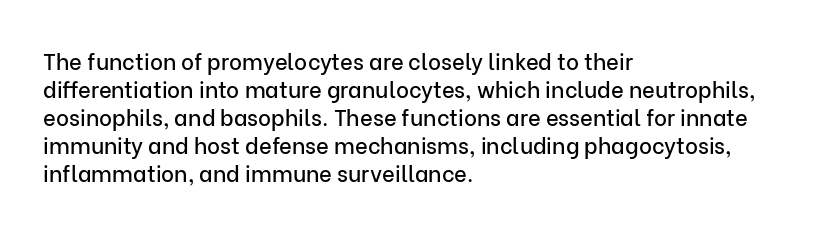
Q: Is the text italic (slanted)? A: No, it is upright.
Q: Is the text underlined? A: No.
Q: How is the paragraph aligned? A: Left-aligned.
Q: Is the spacing between letters normal or unusually wide? A: Normal.
Q: Is the spacing between lines tight, normal or loose? A: Normal.
